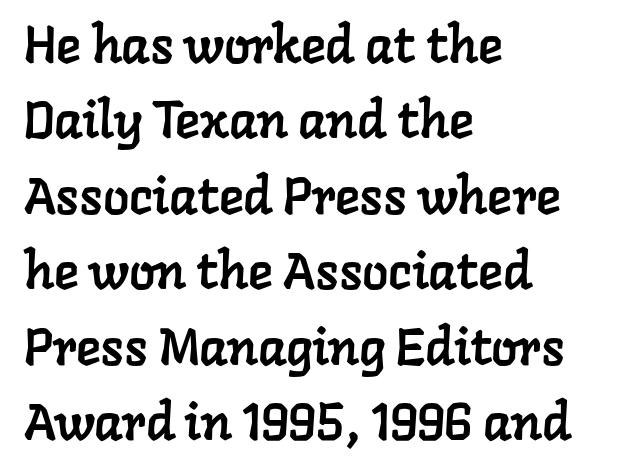
The image shows 52 px serif type; set left-aligned, normal line spacing (1.45x), normal letter spacing, not underlined; low stroke contrast and a medium x-height.
